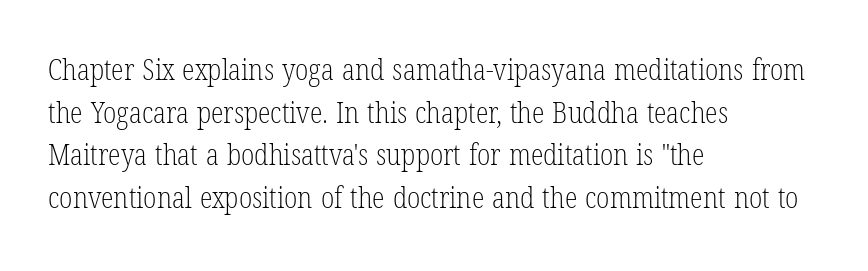
{"serif": "yes", "italic": "no", "bold": "no", "weight": "light", "width": "condensed", "stroke_contrast": "low", "x_height": "medium", "monospaced": "no", "underline": "no", "align": "left", "line_spacing": "normal", "line_spacing_ratio": 1.47, "letter_spacing": "normal", "letter_spacing_em": 0.0, "glyph_px": 29}
